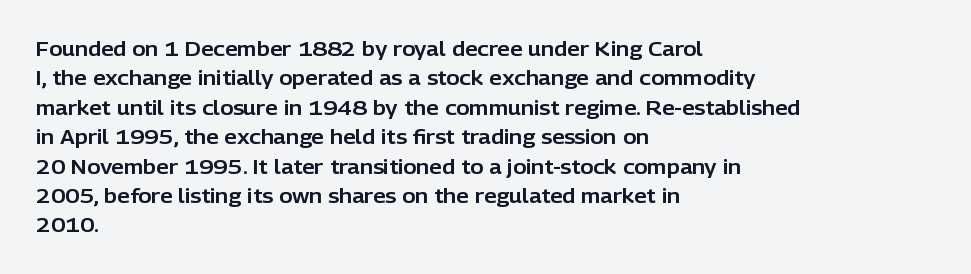
The image shows 20 px text type, upright; set left-aligned, normal line spacing (1.47x), normal letter spacing, not underlined.
